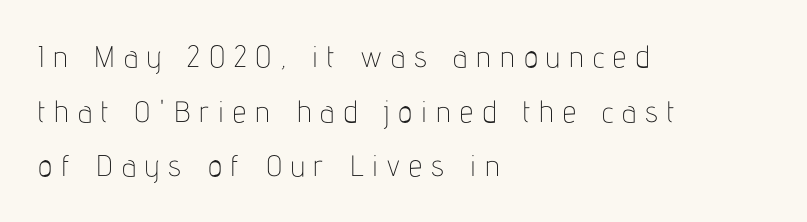
What stands out about the letter spacing? Its width — letters are far apart. Ink coverage per letter is moderate at most. Check the space under the baseline: it is left empty. Casual observation: everything's shoved over to the left. You can tell it's not italic because the verticals are truly vertical.
